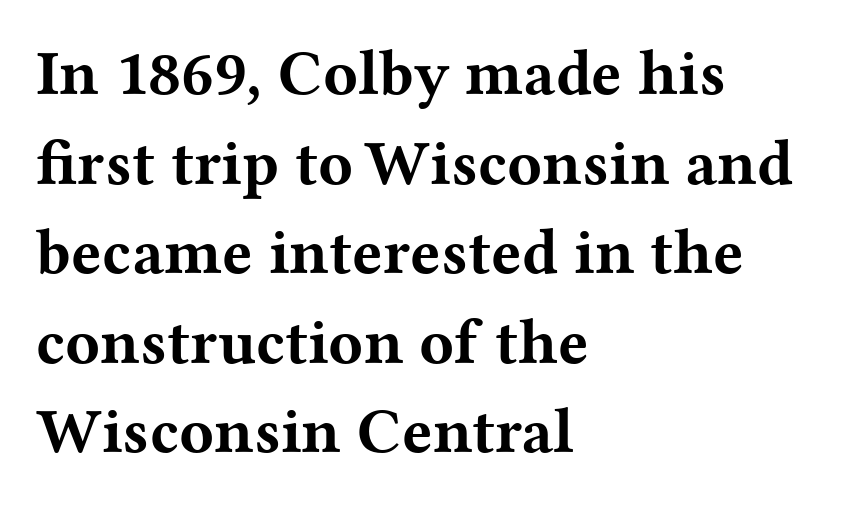
{"serif": "yes", "italic": "no", "bold": "yes", "weight": "bold", "width": "wide", "stroke_contrast": "medium", "x_height": "medium", "monospaced": "no", "underline": "no", "align": "left", "line_spacing": "normal", "line_spacing_ratio": 1.4, "letter_spacing": "normal", "letter_spacing_em": 0.0, "glyph_px": 64}
